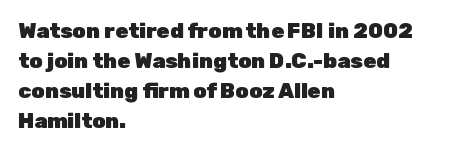
The font's upright variant was chosen for this text. These lines keep a tight, regular rhythm from letter to letter. Notice how thick the strokes are: this is what a full bold looks like. These lines sit exactly where default settings would place them.
